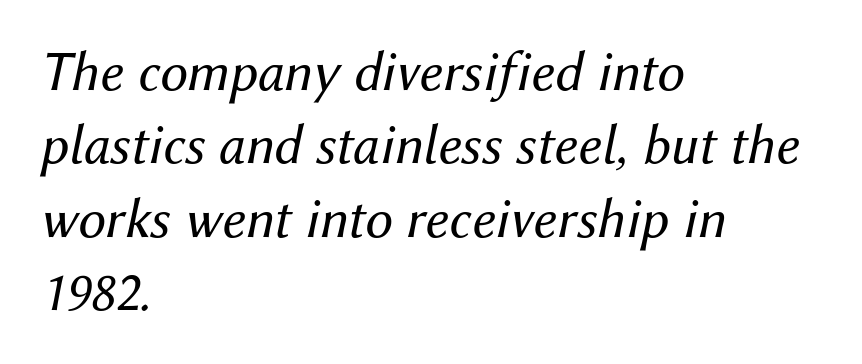
Horizontal bands of white between lines are of average thickness. You could call the tracking neutral — neither tight nor loose. The specimen reads as italic at a glance. Stems and bowls with no extra thickness — not bold.
